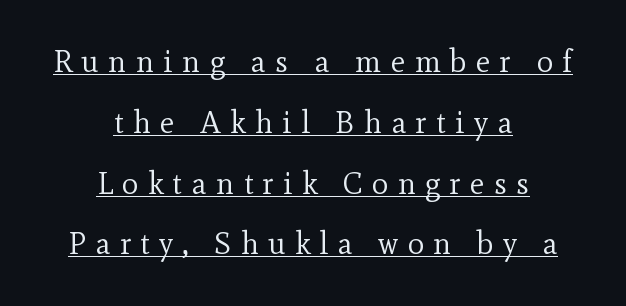
{"serif": "yes", "italic": "no", "bold": "no", "weight": "regular", "width": "normal", "x_height": "small", "monospaced": "no", "underline": "yes", "align": "center", "line_spacing": "loose", "line_spacing_ratio": 1.96, "letter_spacing": "wide", "letter_spacing_em": 0.3, "glyph_px": 31}
